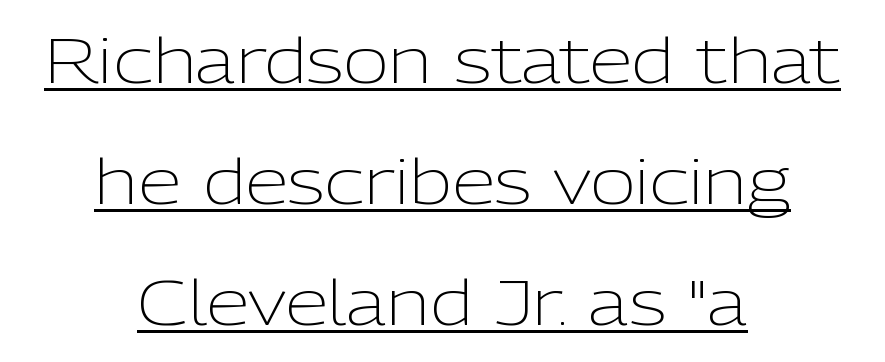
Glance below the letters and you will spot a drawn line. Letters have the restrained weight of plain body copy at most. A typesetter would call this proportional, since set widths differ per character. In terms of letterform style, serifs are entirely absent. The lettering holds an erect, upright posture throughout.
